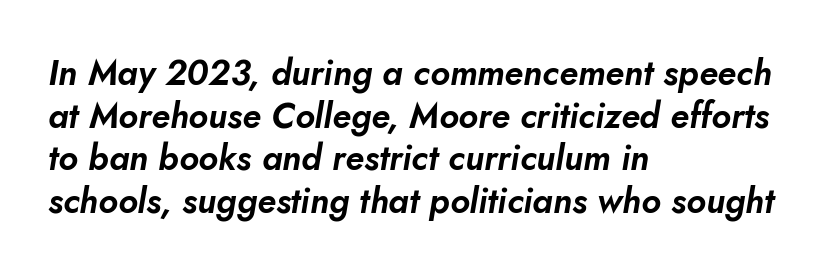
Q: Is the text italic (slanted)? A: Yes, it leans right by about 10 degrees.
Q: Is the text underlined? A: No.
Q: How is the paragraph aligned? A: Left-aligned.
Q: Is the spacing between letters normal or unusually wide? A: Normal.
Q: Width (condensed, normal, or wide)? A: Normal.
Q: Stroke contrast? A: Low.
Q: x-height? A: Small.
Q: Monospaced? A: No.
